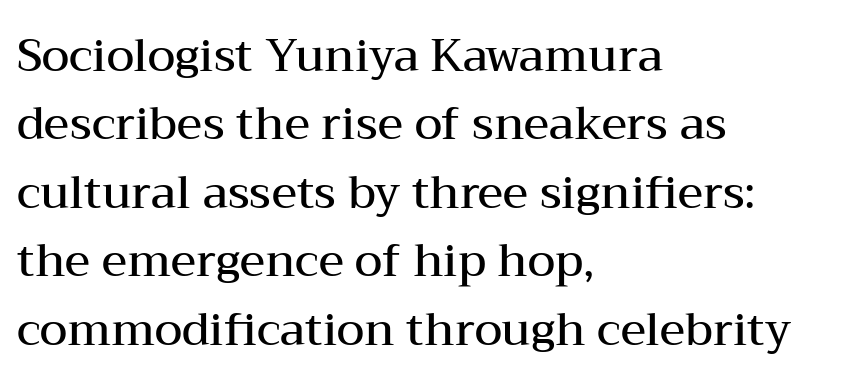
Q: Is the text bold? A: Semi-bold.
Q: Is the text italic (slanted)? A: No, it is upright.
Q: Is the typeface a serif or a sans-serif typeface? A: Serif.
Q: Is the text underlined? A: No.
Q: How is the paragraph aligned? A: Left-aligned.
Q: Is the spacing between letters normal or unusually wide? A: Normal.
Q: Is the spacing between lines tight, normal or loose? A: Normal.
Q: Width (condensed, normal, or wide)? A: Wide.
Q: Stroke contrast? A: Medium.
Q: x-height? A: Medium.
Q: Monospaced? A: No.
